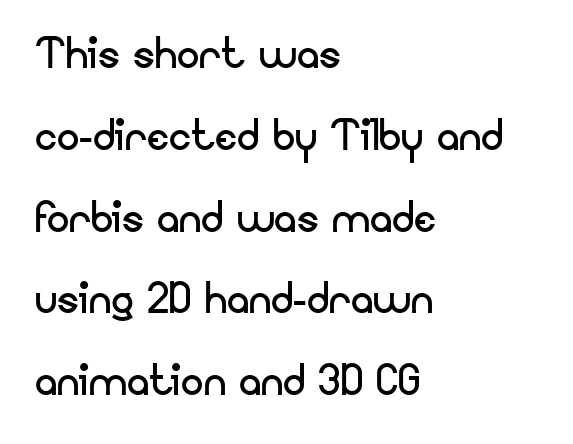
The image shows 56 px regular-weight sans-serif type, upright; set left-aligned, normal line spacing (1.46x), normal letter spacing, not underlined; low stroke contrast and a small x-height.
